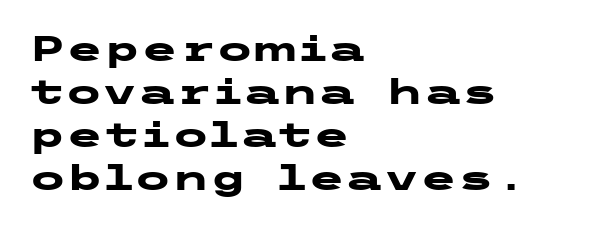
{"serif": "no", "italic": "no", "bold": "yes", "weight": "heavy", "width": "wide", "stroke_contrast": "low", "x_height": "medium", "underline": "no", "align": "left", "line_spacing": "normal", "line_spacing_ratio": 1.26, "letter_spacing": "normal", "letter_spacing_em": 0.0, "glyph_px": 34}
